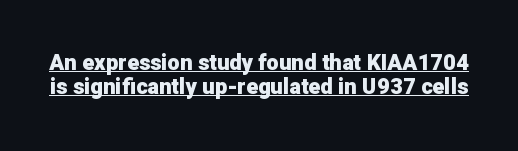
{"italic": "no", "bold": "yes", "underline": "yes", "line_spacing": "tight", "line_spacing_ratio": 1.1, "letter_spacing": "normal", "letter_spacing_em": 0.0, "glyph_px": 22}
